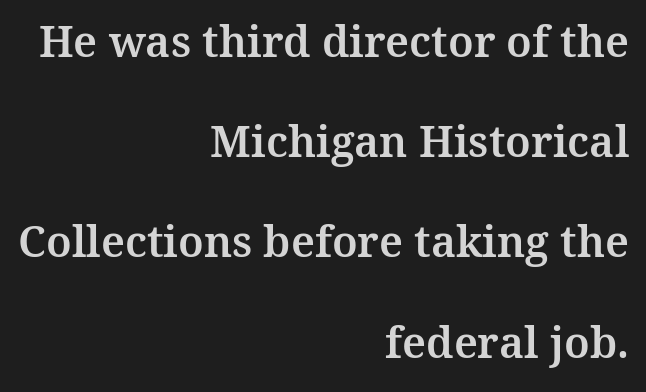
Q: Is the text italic (slanted)? A: No, it is upright.
Q: Is the typeface a serif or a sans-serif typeface? A: Serif.
Q: Is the text underlined? A: No.
Q: How is the paragraph aligned? A: Right-aligned.
Q: Is the spacing between letters normal or unusually wide? A: Normal.
Q: Is the spacing between lines tight, normal or loose? A: Loose.
Q: Width (condensed, normal, or wide)? A: Normal.
Q: Stroke contrast? A: Medium.
Q: x-height? A: Medium.
Q: Monospaced? A: No.
